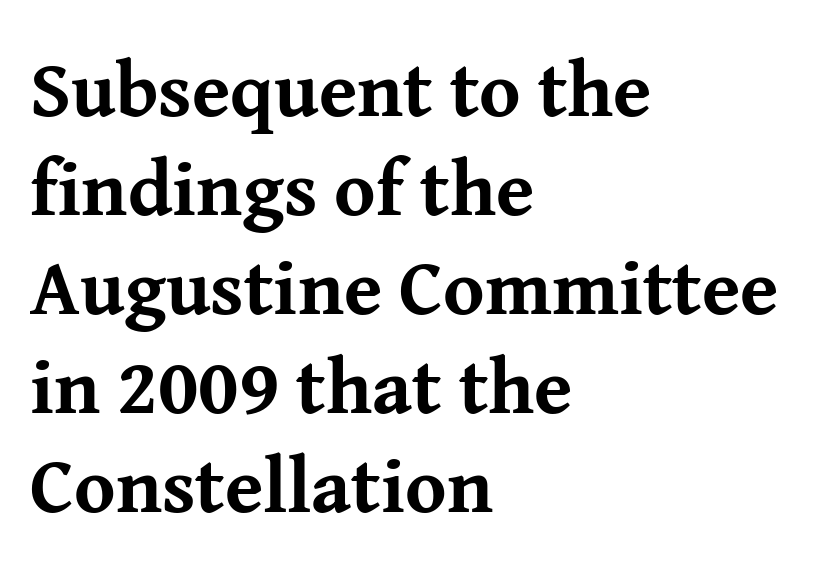
{"serif": "yes", "italic": "no", "bold": "yes", "weight": "bold", "width": "normal", "stroke_contrast": "medium", "x_height": "medium", "monospaced": "no", "underline": "no", "align": "left", "line_spacing": "normal", "line_spacing_ratio": 1.27, "letter_spacing": "normal", "letter_spacing_em": 0.0, "glyph_px": 78}
